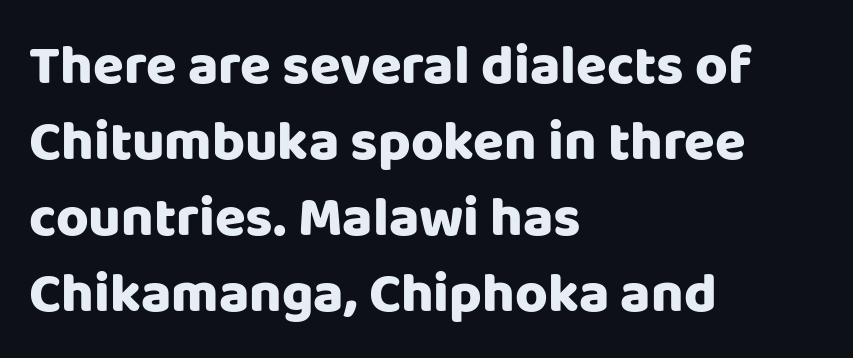
The image shows 56 px sans-serif type, upright; set left-aligned, normal line spacing (1.36x), normal letter spacing, not underlined; low stroke contrast and a large x-height.
